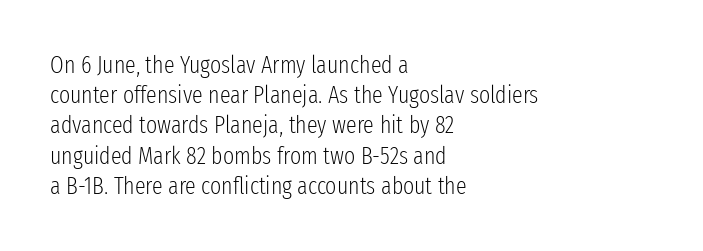
{"italic": "no", "bold": "no", "underline": "no", "align": "left", "line_spacing": "normal", "line_spacing_ratio": 1.26, "letter_spacing": "normal", "letter_spacing_em": 0.0, "glyph_px": 24}
